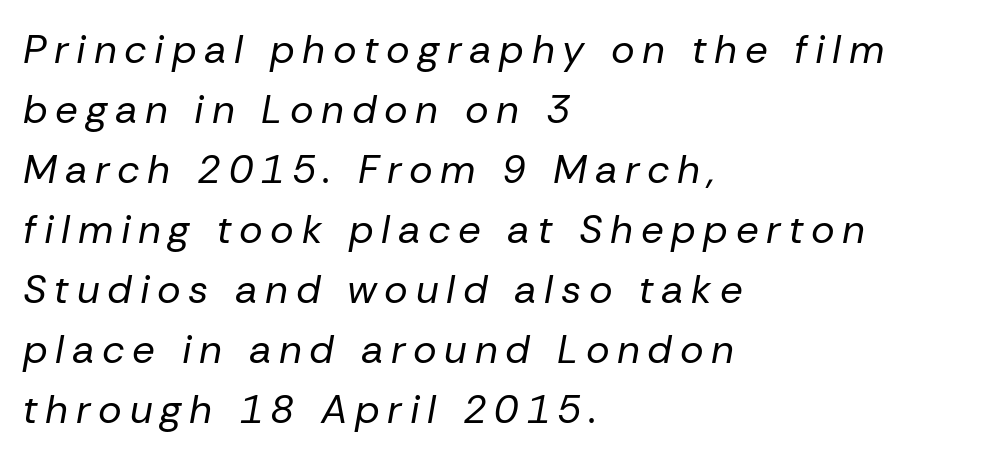
{"italic": "yes", "lean": "right", "slant_degrees": 10, "bold": "no", "weight": "regular", "width": "normal", "stroke_contrast": "low", "x_height": "medium", "monospaced": "no", "underline": "no", "align": "left", "line_spacing": "normal", "line_spacing_ratio": 1.5, "glyph_px": 40}
